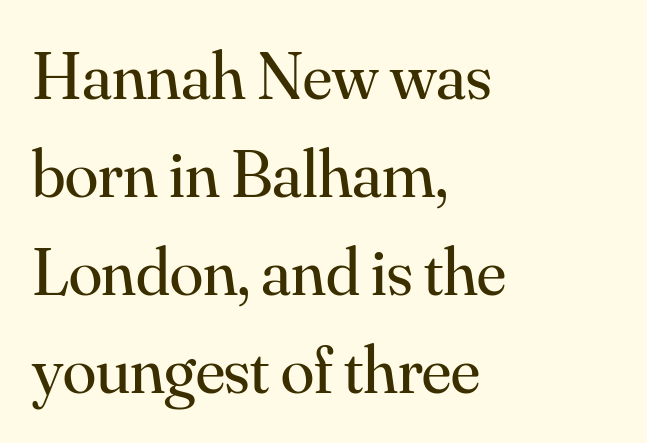
{"serif": "yes", "italic": "no", "bold": "no", "weight": "regular", "width": "normal", "stroke_contrast": "medium", "x_height": "small", "monospaced": "no", "underline": "no", "align": "left", "line_spacing": "normal", "line_spacing_ratio": 1.44, "letter_spacing": "normal", "letter_spacing_em": 0.0, "glyph_px": 68}
